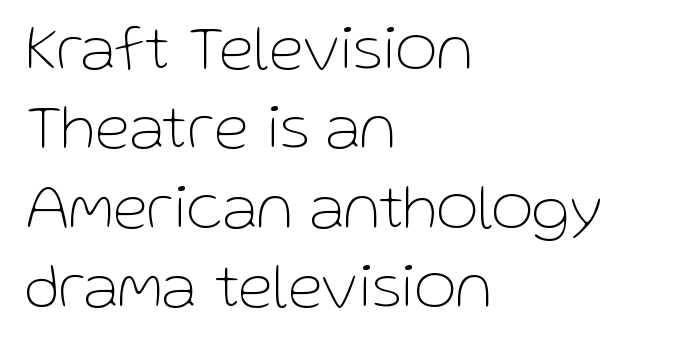
The image shows 64 px thin sans-serif type, upright; set left-aligned, line spacing 1.24x, normal letter spacing, not underlined; low stroke contrast and a medium x-height.
